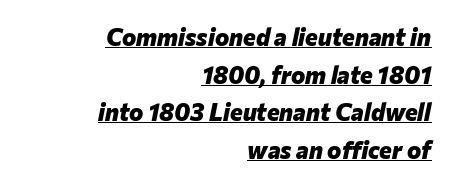
The image shows 24 px bold type, italic (leaning right); set right-aligned, normal line spacing (1.57x), normal letter spacing, underlined.
